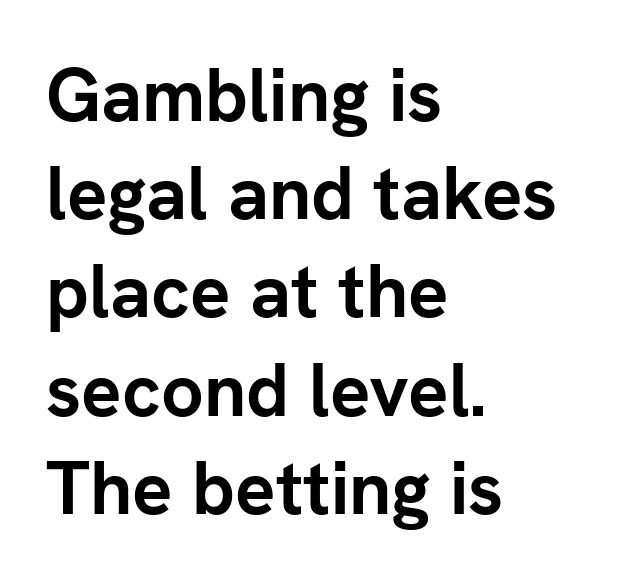
Q: Is the text bold? A: Yes.
Q: Is the text italic (slanted)? A: No, it is upright.
Q: Is the typeface a serif or a sans-serif typeface? A: Sans-serif.
Q: Is the text underlined? A: No.
Q: How is the paragraph aligned? A: Left-aligned.
Q: Is the spacing between letters normal or unusually wide? A: Normal.
Q: Is the spacing between lines tight, normal or loose? A: Normal.
Q: Width (condensed, normal, or wide)? A: Normal.
Q: Stroke contrast? A: Low.
Q: x-height? A: Medium.
Q: Monospaced? A: No.
